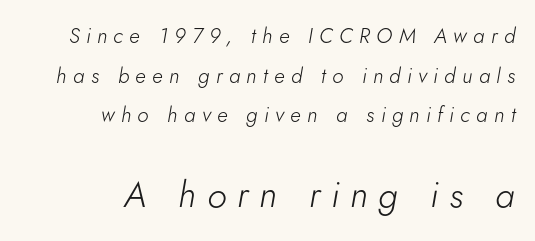
The image shows 36 px light type, italic (leaning right); set right-aligned, line spacing 1.89x, unusually wide letter spacing (+0.3 em), not underlined; the second (bottom) block is 1.71x larger; low stroke contrast and a small x-height.
